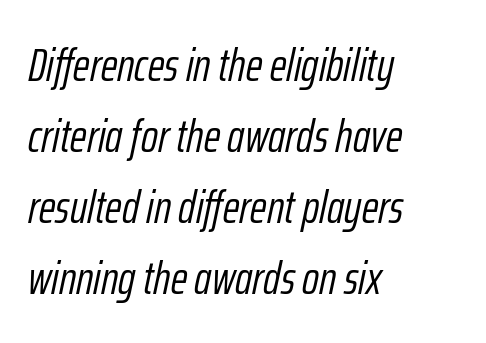
The image shows 46 px light, condensed type, italic (leaning right); set left-aligned, normal line spacing (1.54x), normal letter spacing, not underlined; low stroke contrast and a medium x-height.
